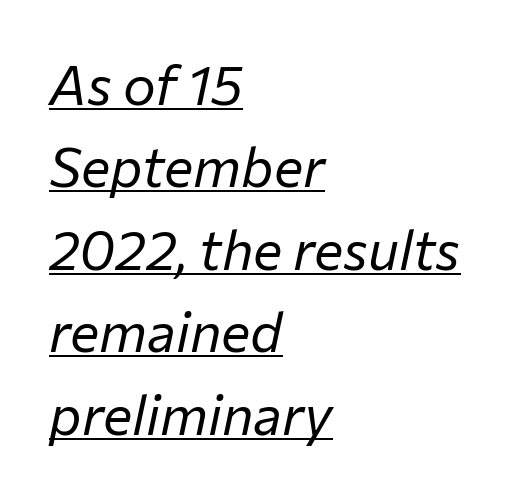
{"italic": "yes", "lean": "right", "slant_degrees": 12, "bold": "no", "weight": "regular", "width": "normal", "stroke_contrast": "low", "x_height": "medium", "monospaced": "no", "underline": "yes", "align": "left", "line_spacing": "normal", "line_spacing_ratio": 1.5, "letter_spacing": "normal", "letter_spacing_em": 0.0, "glyph_px": 55}
